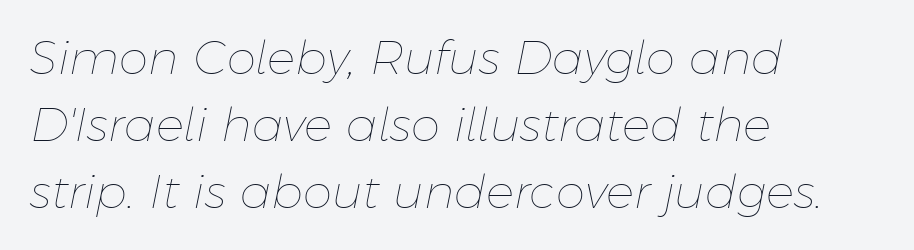
{"italic": "yes", "lean": "right", "slant_degrees": 11, "bold": "no", "weight": "thin", "width": "normal", "stroke_contrast": "low", "x_height": "medium", "monospaced": "no", "underline": "no", "align": "left", "line_spacing": "normal", "line_spacing_ratio": 1.43, "letter_spacing": "normal", "letter_spacing_em": 0.0, "glyph_px": 47}
